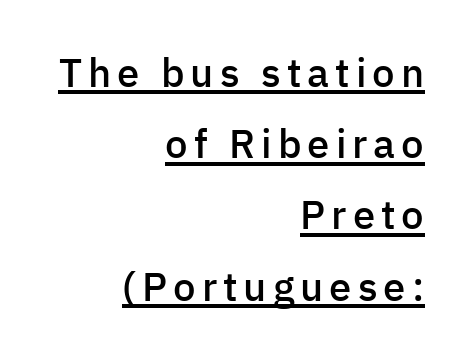
The image shows 40 px semibold sans-serif type, upright; set right-aligned, line spacing 1.78x, underlined; low stroke contrast and a medium x-height.
